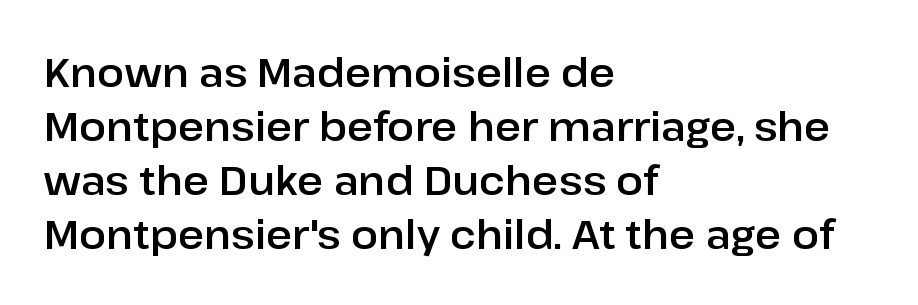
Q: Is the text italic (slanted)? A: No, it is upright.
Q: Is the typeface a serif or a sans-serif typeface? A: Sans-serif.
Q: Is the text underlined? A: No.
Q: How is the paragraph aligned? A: Left-aligned.
Q: Is the spacing between letters normal or unusually wide? A: Normal.
Q: Is the spacing between lines tight, normal or loose? A: Normal.
Q: Width (condensed, normal, or wide)? A: Normal.
Q: Stroke contrast? A: Low.
Q: x-height? A: Medium.
Q: Monospaced? A: No.
